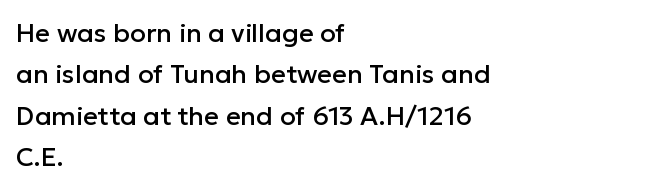
Q: Is the text italic (slanted)? A: No, it is upright.
Q: Is the text underlined? A: No.
Q: How is the paragraph aligned? A: Left-aligned.
Q: Is the spacing between letters normal or unusually wide? A: Normal.
Q: Is the spacing between lines tight, normal or loose? A: Normal.
